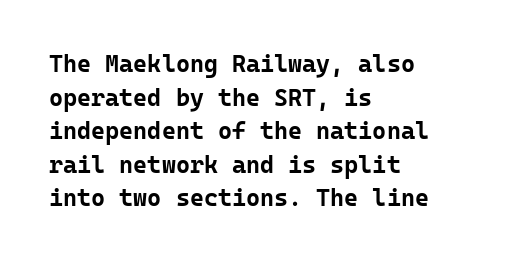
The image shows 24 px bold type, upright; set left-aligned, normal line spacing (1.4x), normal letter spacing, not underlined.
